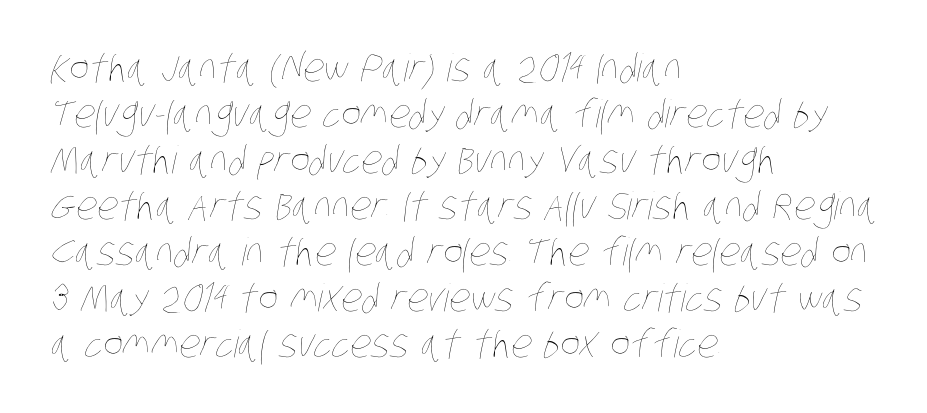
The image shows 38 px thin, condensed type; set left-aligned, line spacing 1.21x, normal letter spacing, not underlined; low stroke contrast and a large x-height.
